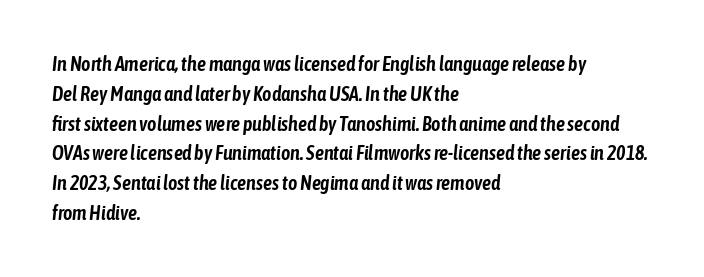
Q: Is the text italic (slanted)? A: Yes, it leans right by about 6 degrees.
Q: Is the text underlined? A: No.
Q: How is the paragraph aligned? A: Left-aligned.
Q: Is the spacing between letters normal or unusually wide? A: Normal.
Q: Is the spacing between lines tight, normal or loose? A: Normal.
